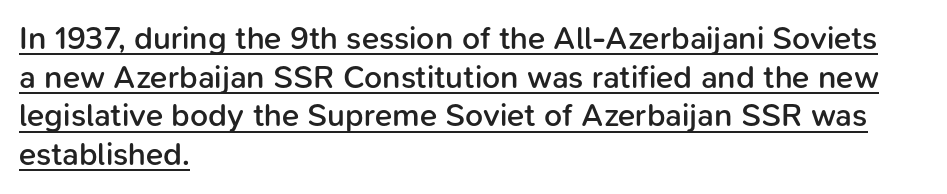
Summary of weight: moderately heavy, a semibold. Leftover space on each line is placed entirely after the last word. This sample has the flowing, uneven cadence of proportional lettering. The horizontal fit of the characters is conventional and even. This sample uses an upright cut, with every glyph sitting square on the baseline.
